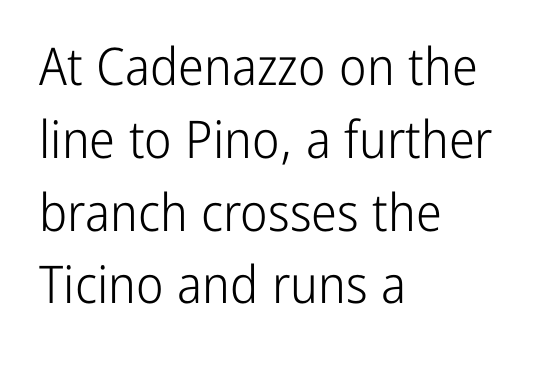
Caption: face not bold, strokes unweighted. A typesetter would mark this as roman, not italic. Grotesque or geometric, the face here clearly has no serifs. This rendering features lettering with no underline. The paragraph has a hard left edge and a soft right edge.
